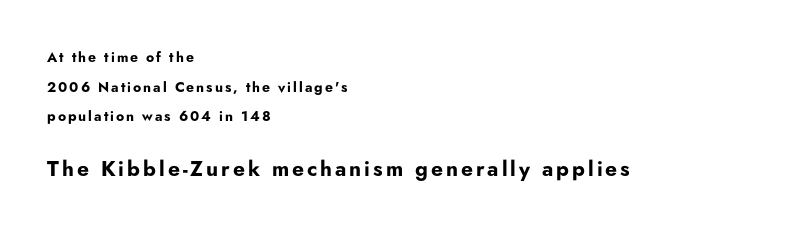
Any mark beneath the type? The region is blank. The axis of the letterforms is exactly vertical. This layout puts the modest block above and the oversized block below. Summary of vertical rhythm: relaxed, with wide interline spacing. The passage shown is emphatically bold.
